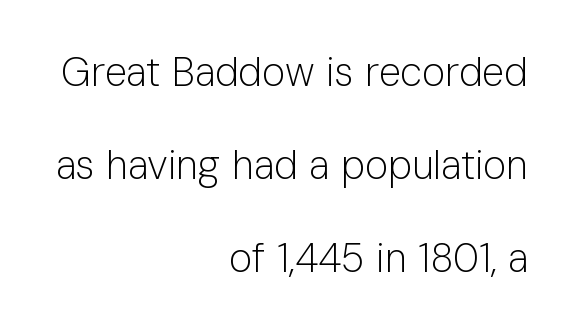
The image shows 40 px light sans-serif type, upright; set right-aligned, loose line spacing (2.33x), normal letter spacing, not underlined; low stroke contrast and a medium x-height.
